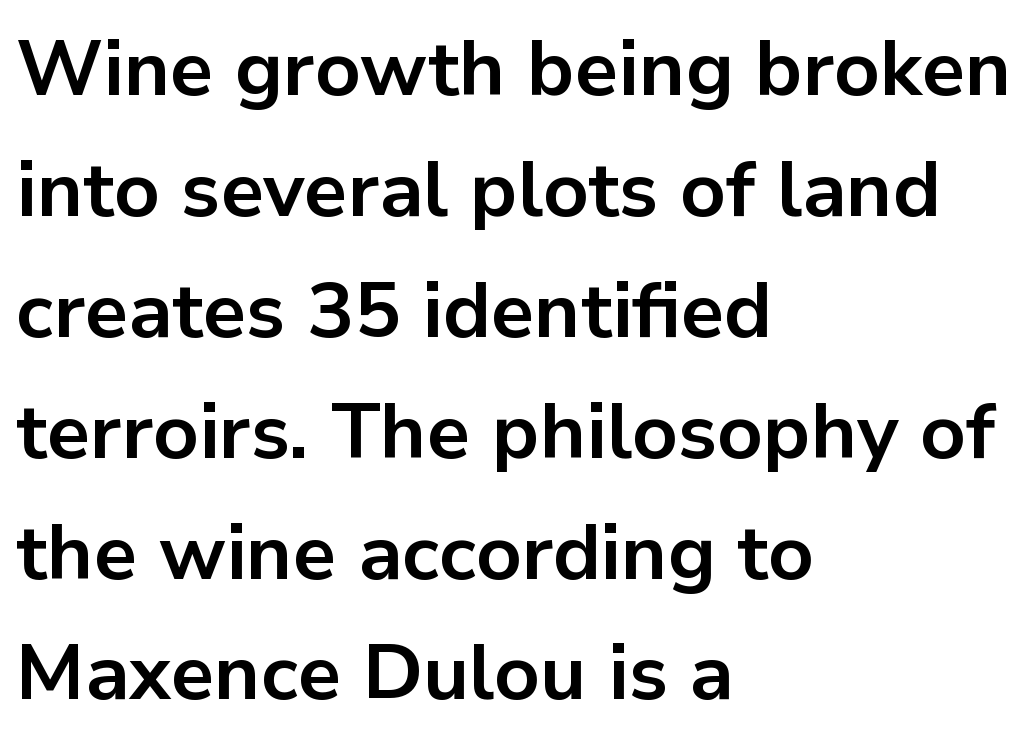
The image shows 78 px bold sans-serif type, upright; set left-aligned, normal line spacing (1.55x), normal letter spacing, not underlined; low stroke contrast and a medium x-height.
